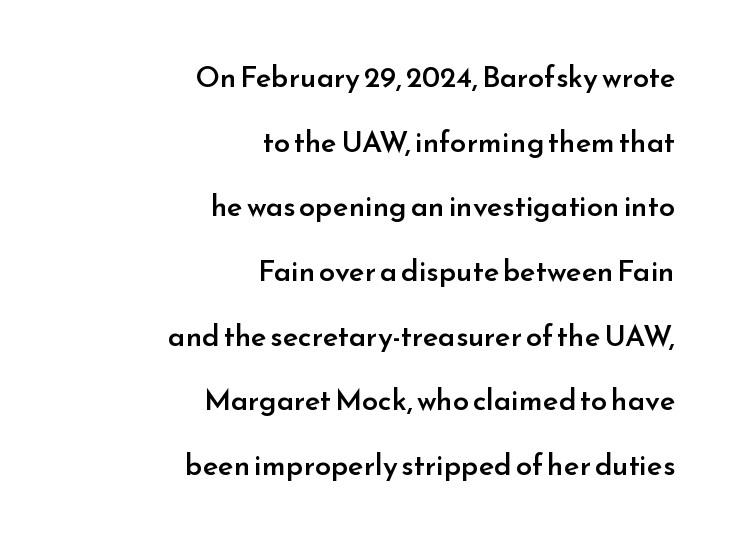
The passage shown is typeset with a sans-serif family. Short note: letters normally spaced. Typesetter's note: demi weight, one step under bold. This block would shrink considerably if given ordinary leading; it's expanded now.
